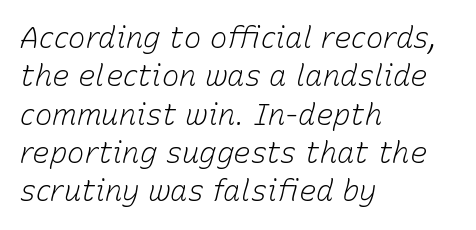
The image shows 29 px light type, italic (leaning right); set left-aligned, normal line spacing (1.32x), normal letter spacing, not underlined; low stroke contrast and a medium x-height.
